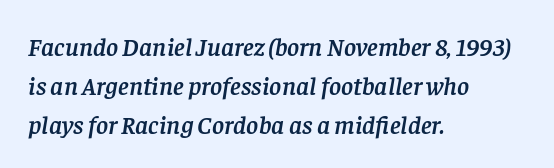
The image shows 26 px text type, italic (leaning right); set left-aligned, normal line spacing (1.5x), normal letter spacing, not underlined.
